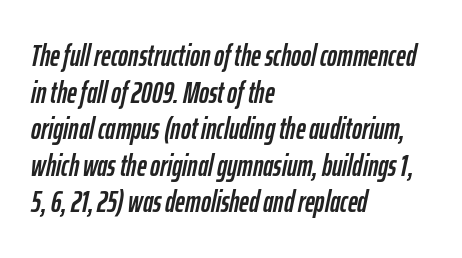
Tracking value appears to be zero — textbook default spacing. Posture: slanted. Words float on clear page, feet unadorned. Leftover space on each line is placed entirely after the last word. This sample has the flowing, uneven cadence of proportional lettering.
